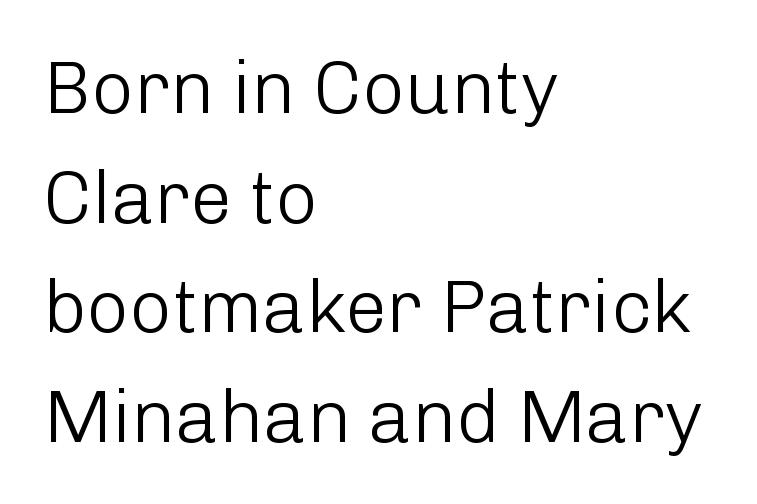
Q: Is the text bold? A: No.
Q: Is the text italic (slanted)? A: No, it is upright.
Q: Is the typeface a serif or a sans-serif typeface? A: Sans-serif.
Q: Is the text underlined? A: No.
Q: How is the paragraph aligned? A: Left-aligned.
Q: Is the spacing between letters normal or unusually wide? A: Normal.
Q: Is the spacing between lines tight, normal or loose? A: Normal.
Q: Width (condensed, normal, or wide)? A: Normal.
Q: Stroke contrast? A: Low.
Q: x-height? A: Medium.
Q: Monospaced? A: No.
